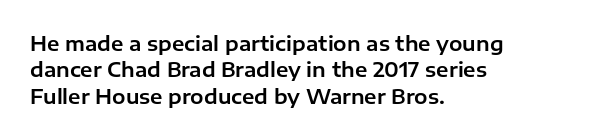
The image shows 20 px text type, upright; set left-aligned, normal line spacing (1.32x), normal letter spacing, not underlined.
